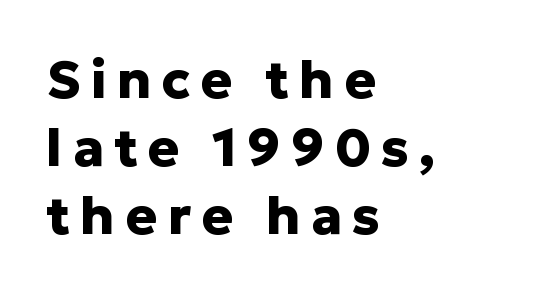
Italic: no, the glyphs are upright roman. The text block is weighted toward the left margin, trailing off unevenly rightward. The foot of each line stays bare and open. Normally led — the rows are evenly, conventionally spaced. The typesetting leans heavy: a genuine bold.
